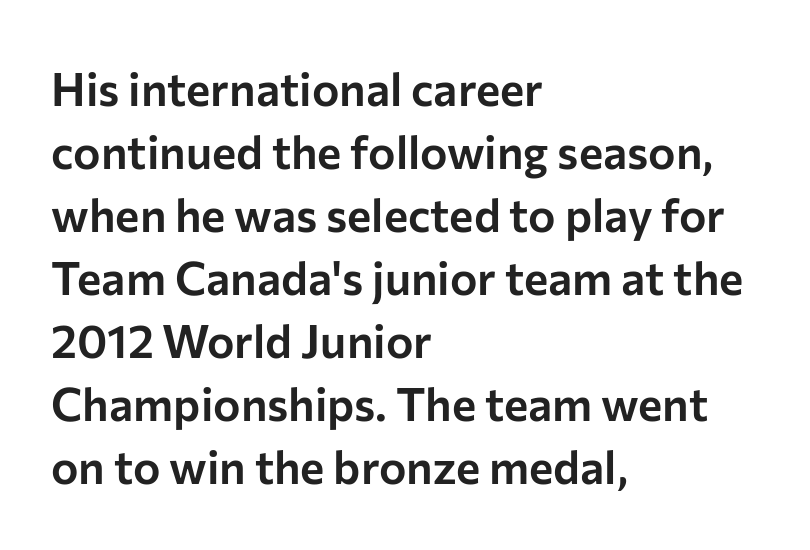
Quick note: underline off. The compositor pushed each line to the left boundary. Vertical strokes here are truly vertical. The face used here is proportionally spaced, like ordinary book or web type. A typesetter would call this leading conventional body-copy spacing.
